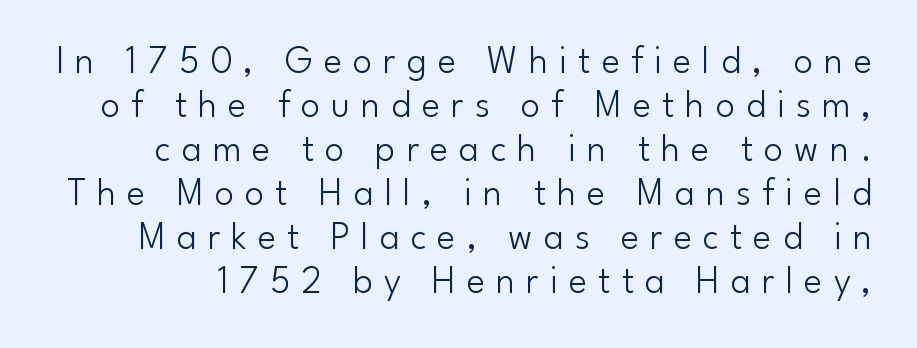
Q: Is the text bold? A: No.
Q: Is the text italic (slanted)? A: No, it is upright.
Q: Is the typeface a serif or a sans-serif typeface? A: Sans-serif.
Q: Is the text underlined? A: No.
Q: Is the spacing between letters normal or unusually wide? A: Unusually wide.
Q: Is the spacing between lines tight, normal or loose? A: Tight.
Q: Width (condensed, normal, or wide)? A: Normal.
Q: Stroke contrast? A: Low.
Q: x-height? A: Small.
Q: Monospaced? A: No.
